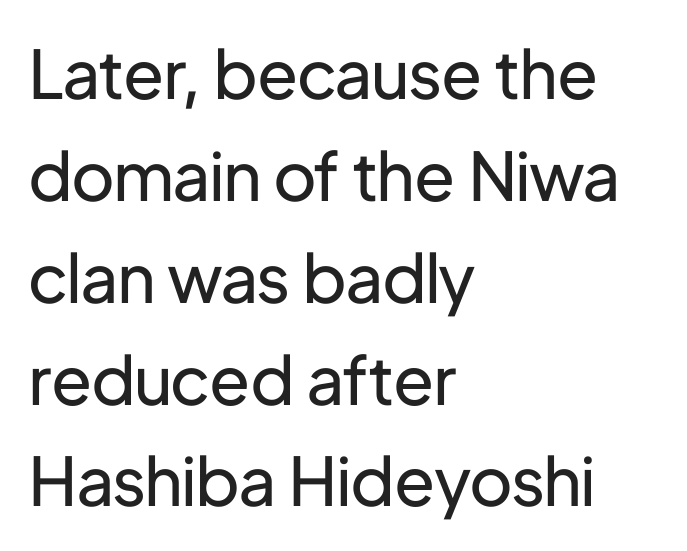
Is the stroke heavy? The answer is a plain regular-or-lighter. Bare-footed words on every line. Font category for this specimen: sans-serif. Left-aligned paragraph, ragged on the right. Spacing verdict: proportional, widths tailored to each character. Tracking value appears to be zero — textbook default spacing.
